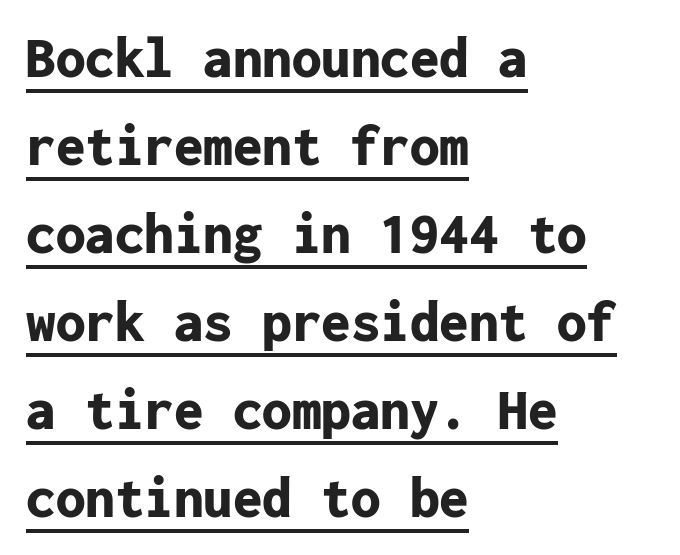
{"serif": "no", "italic": "no", "bold": "yes", "weight": "bold", "width": "normal", "stroke_contrast": "low", "x_height": "medium", "monospaced": "yes", "underline": "yes", "align": "left", "line_spacing": "normal", "line_spacing_ratio": 1.49, "letter_spacing": "normal", "letter_spacing_em": 0.0, "glyph_px": 59}
